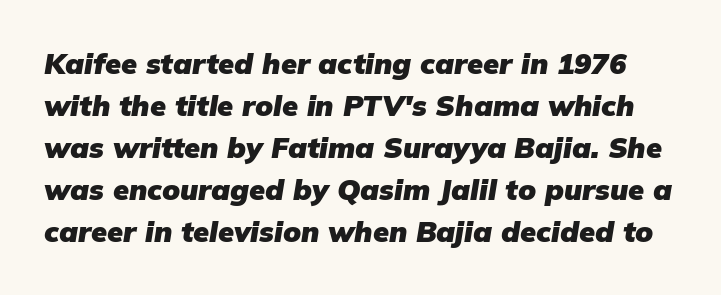
{"italic": "yes", "lean": "right", "slant_degrees": 9, "bold": "yes", "weight": "heavy", "width": "normal", "stroke_contrast": "low", "x_height": "medium", "monospaced": "no", "underline": "no", "line_spacing": "normal", "line_spacing_ratio": 1.45, "letter_spacing": "normal", "letter_spacing_em": 0.0, "glyph_px": 29}
